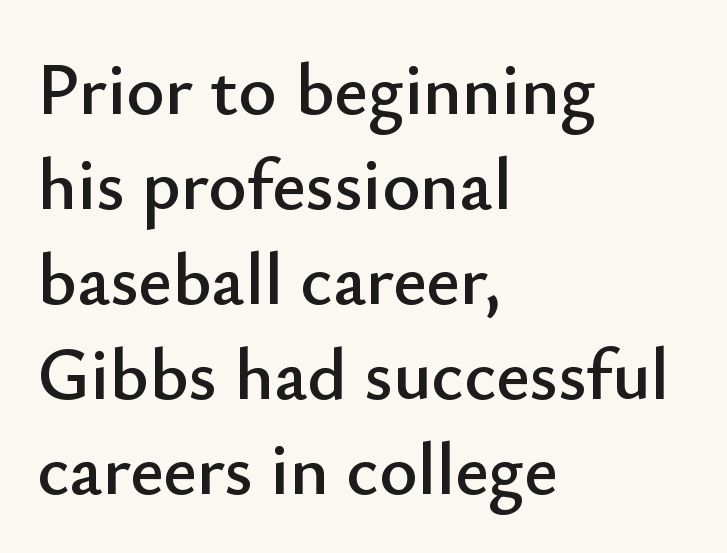
Evenly set lines give the paragraph a standard silhouette. Underline: absent. This sample uses plain, unmodified letter spacing. To sum up the face: it is a sans, with no serifs. The specimen reads as upright at a glance.
